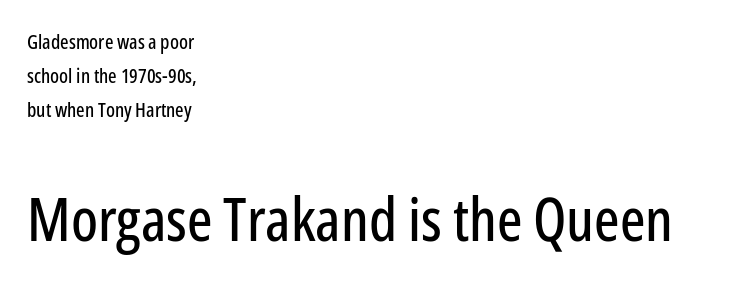
The image shows 60 px condensed sans-serif type, upright; set left-aligned, normal line spacing (1.69x), normal letter spacing, not underlined; the second (bottom) block is 3.0x larger; low stroke contrast and a medium x-height.
